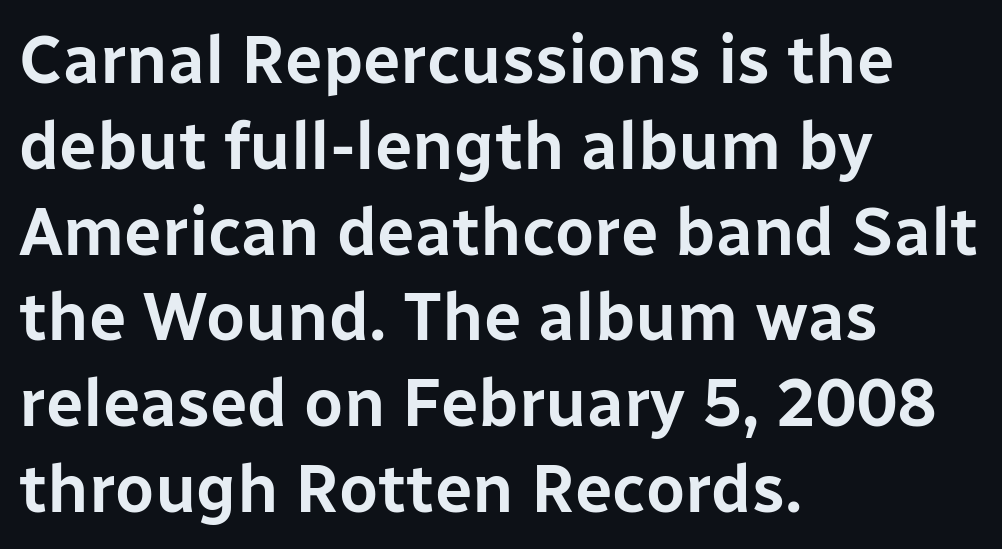
Q: Is the text italic (slanted)? A: No, it is upright.
Q: Is the typeface a serif or a sans-serif typeface? A: Sans-serif.
Q: Is the text underlined? A: No.
Q: How is the paragraph aligned? A: Left-aligned.
Q: Is the spacing between letters normal or unusually wide? A: Normal.
Q: Is the spacing between lines tight, normal or loose? A: Normal.
Q: Width (condensed, normal, or wide)? A: Normal.
Q: Stroke contrast? A: Low.
Q: x-height? A: Medium.
Q: Monospaced? A: No.
